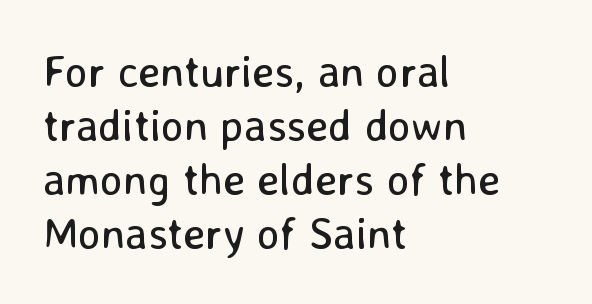
The image shows 44 px regular-weight sans-serif type, upright; set left-aligned, line spacing 1.23x, normal letter spacing, not underlined; low stroke contrast and a medium x-height.
